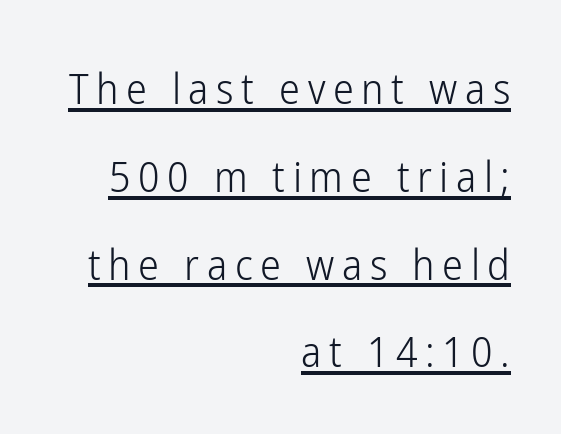
{"serif": "no", "italic": "no", "bold": "no", "weight": "light", "width": "condensed", "stroke_contrast": "low", "x_height": "medium", "monospaced": "no", "underline": "yes", "align": "right", "line_spacing": "loose", "line_spacing_ratio": 2.09, "glyph_px": 42}
